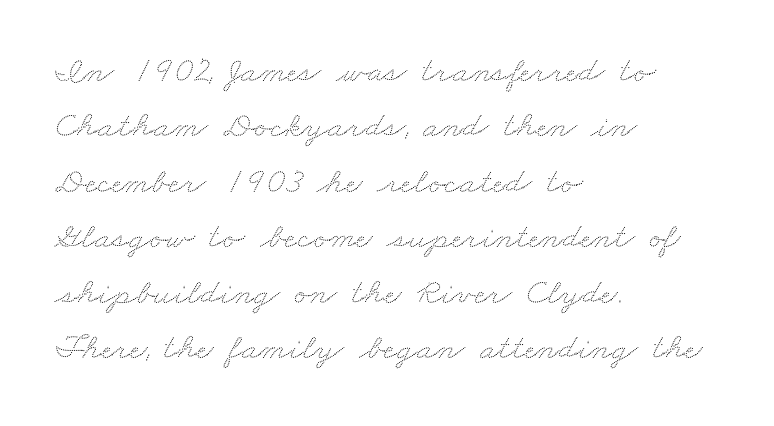
{"width": "wide", "stroke_contrast": "low", "x_height": "small", "monospaced": "no", "underline": "no", "align": "left", "line_spacing": "normal", "line_spacing_ratio": 1.5, "letter_spacing": "normal", "letter_spacing_em": 0.0, "glyph_px": 37}
